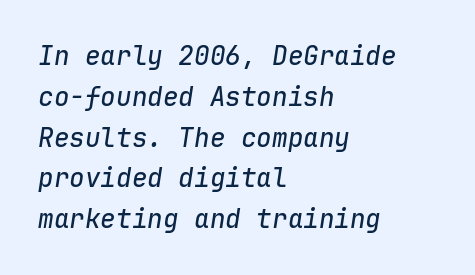
A typesetter would mark this as italic. The vertical gap from one line to the next is medium. Compared with typical body copy, the letter spacing here is the same. The foot of each line stays bare and open. Alignment: flush left.
